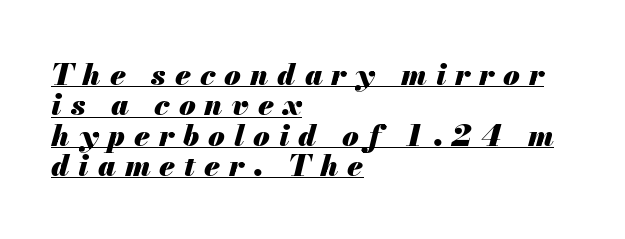
{"italic": "yes", "lean": "right", "slant_degrees": 13, "bold": "yes", "weight": "heavy", "width": "normal", "stroke_contrast": "medium", "x_height": "small", "monospaced": "no", "underline": "yes", "align": "left", "line_spacing": "tight", "line_spacing_ratio": 1.01, "letter_spacing": "wide", "letter_spacing_em": 0.3, "glyph_px": 30}
